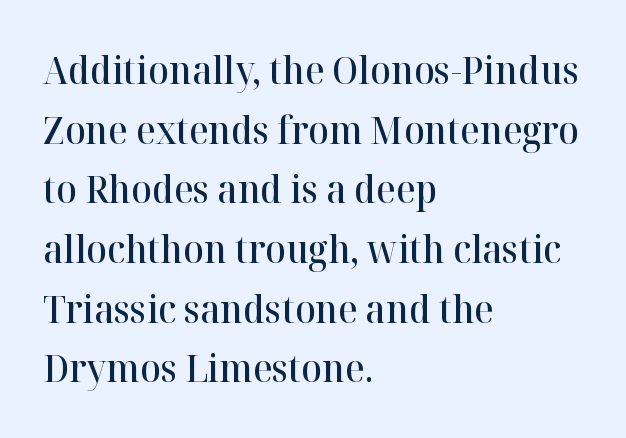
The image shows 38 px semibold serif type, upright; set left-aligned, normal line spacing (1.57x), normal letter spacing, not underlined; high stroke contrast and a medium x-height.
